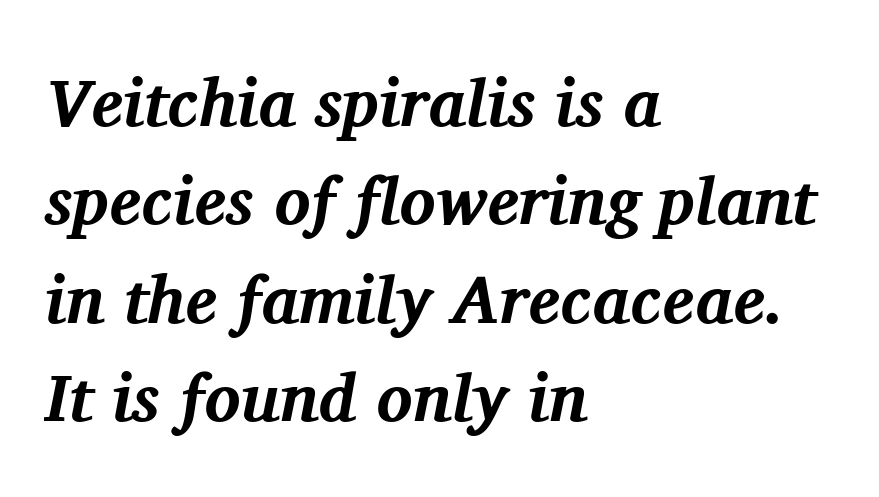
Here the glyphs are tracked normally, forming tight word shapes. As a designer I'd log this as weight 700, bold. This sample uses an oblique cut, with every glyph tilted off the vertical. Spacing verdict: proportional, widths tailored to each character.
